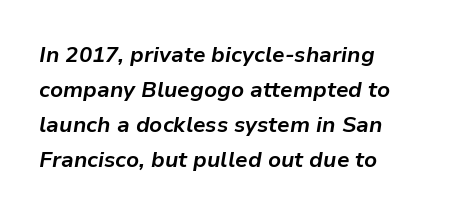
A full-strength bold gives these letters their thick strokes. Regarding leading, the lines here are spaced in the standard way. This sample is left-justified, so line endings fall wherever the words run out. Each row of text sits above clean, open space.
